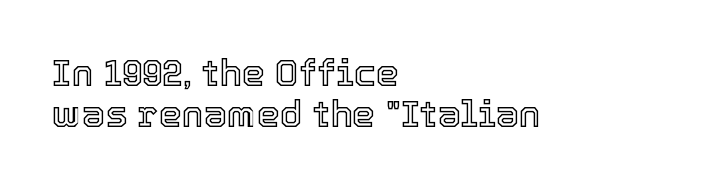
{"italic": "no", "width": "normal", "x_height": "medium", "monospaced": "no", "underline": "no", "align": "left", "line_spacing": "tight", "line_spacing_ratio": 1.12, "letter_spacing": "normal", "letter_spacing_em": 0.0, "glyph_px": 37}
